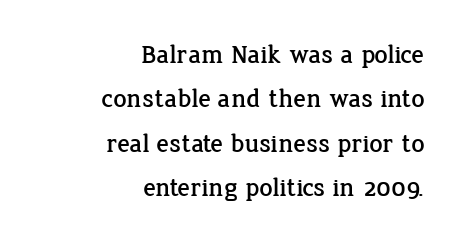
Check the space under the baseline: it is left empty. These lines stack with their right ends in a neat column. How are the letters spaced? Ordinarily, with no added tracking. Designer's note — italics off, roman on.
